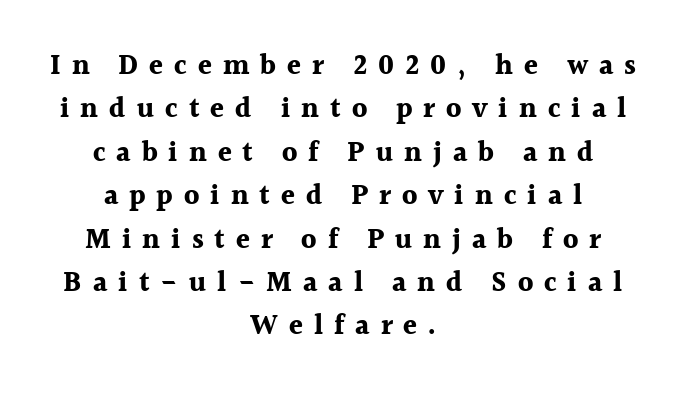
Varying glyph widths throughout — classic text-font behaviour. These lines stack symmetrically, like a column narrowing and widening about its center. Ordinary non-slanted type is in use. Normally led — the rows are evenly, conventionally spaced. Words float on clear page, feet unadorned.
